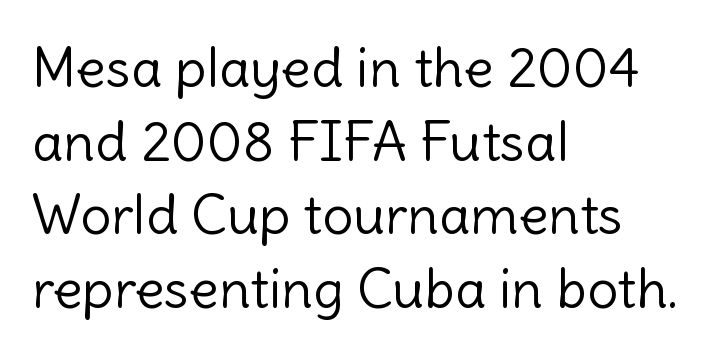
{"serif": "no", "italic": "no", "bold": "no", "weight": "light", "width": "normal", "x_height": "medium", "monospaced": "no", "underline": "no", "align": "left", "line_spacing": "normal", "line_spacing_ratio": 1.34, "letter_spacing": "normal", "letter_spacing_em": 0.0, "glyph_px": 55}
